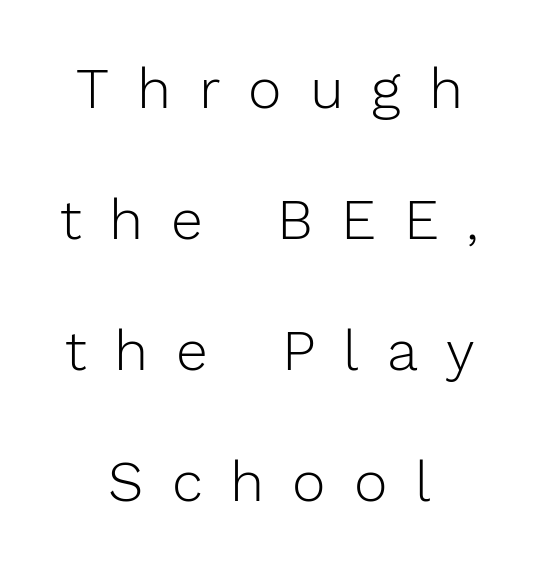
Q: Is the text bold? A: No.
Q: Is the text italic (slanted)? A: No, it is upright.
Q: Is the typeface a serif or a sans-serif typeface? A: Sans-serif.
Q: Is the text underlined? A: No.
Q: How is the paragraph aligned? A: Centered.
Q: Is the spacing between letters normal or unusually wide? A: Unusually wide.
Q: Is the spacing between lines tight, normal or loose? A: Loose.
Q: Width (condensed, normal, or wide)? A: Normal.
Q: Stroke contrast? A: Low.
Q: x-height? A: Medium.
Q: Monospaced? A: No.
